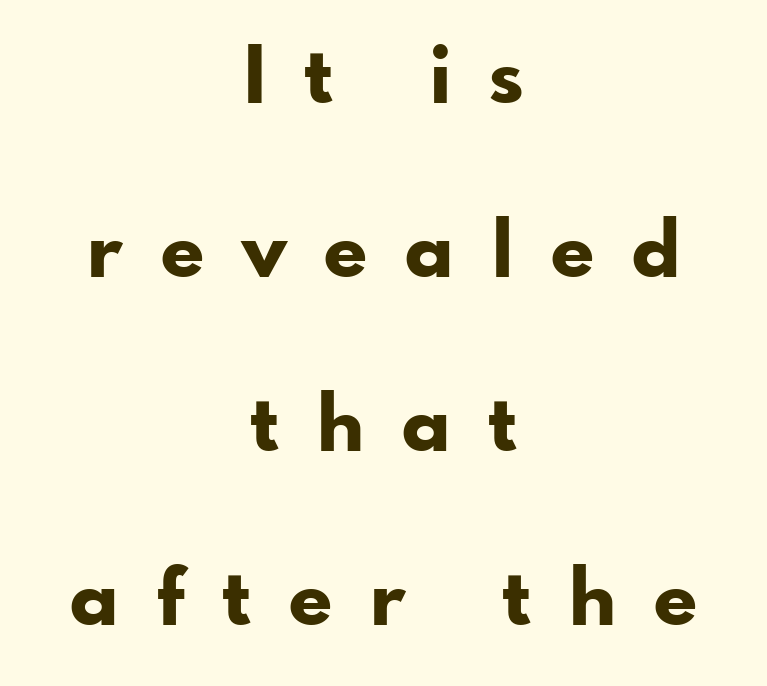
The image shows 78 px bold sans-serif type, upright; set centered, loose line spacing (2.23x), unusually wide letter spacing (+0.49 em), not underlined; low stroke contrast and a small x-height.
